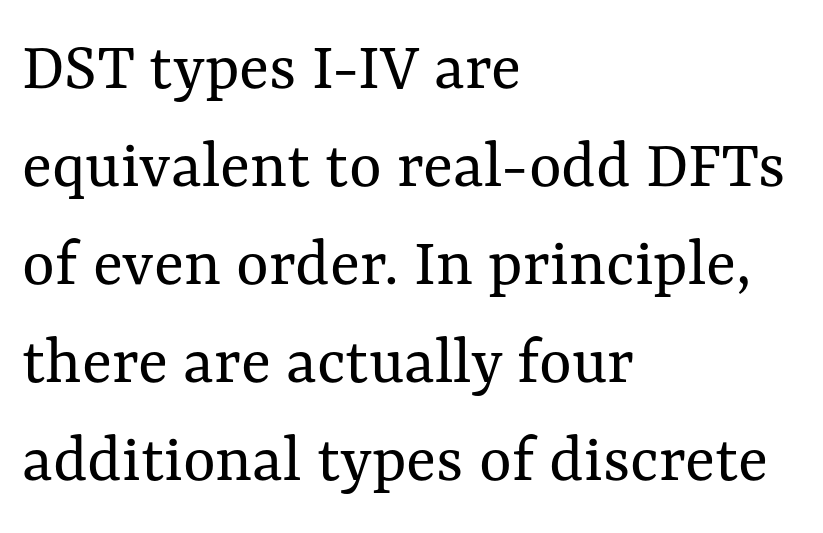
The image shows 70 px regular-weight type, upright; set left-aligned, normal line spacing (1.4x), normal letter spacing, not underlined; medium stroke contrast and a medium x-height.
